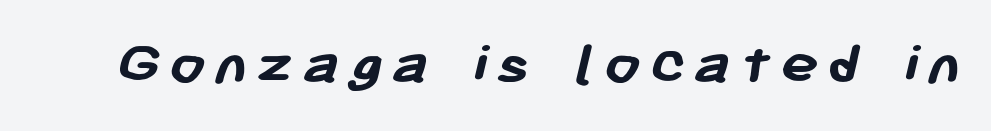
The image shows 64 px semibold sans-serif type; set not underlined; low stroke contrast and a medium x-height.
